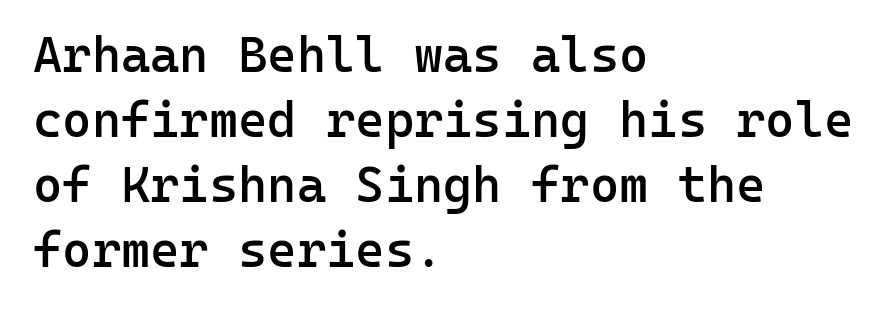
Bold? Not quite — semibold, heavier than regular but stopping short. Tracking value appears to be zero — textbook default spacing. Examine the stroke ends and you'll find no serifs. Any mark beneath the type? The region is blank. Is this a fixed-width face? Yes — each glyph sits in an identical cell. Where is the straight margin? On the left.
